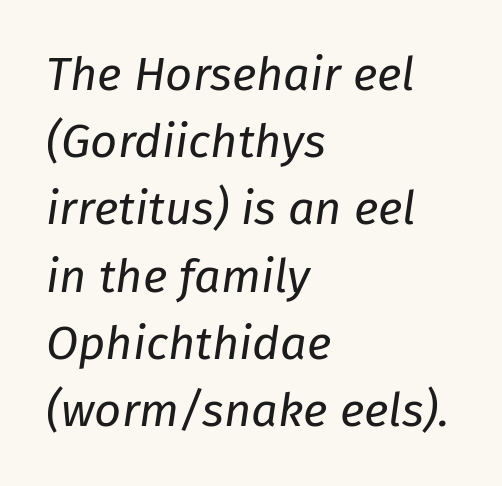
The image shows 47 px regular-weight type, italic (leaning right); set left-aligned, normal line spacing (1.43x), normal letter spacing, not underlined; low stroke contrast and a medium x-height.
